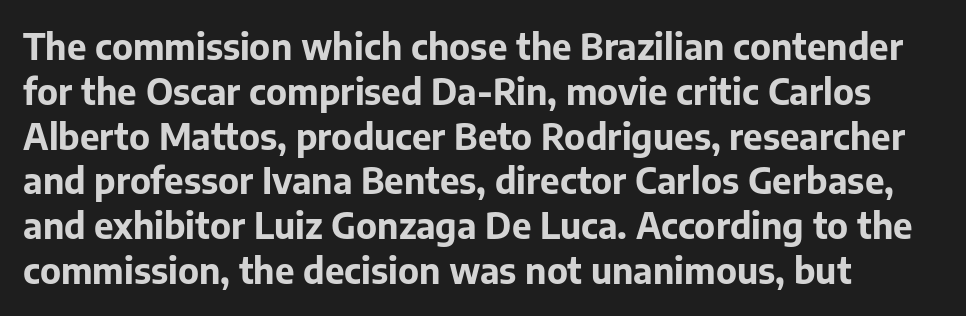
{"serif": "no", "italic": "no", "bold": "yes", "weight": "bold", "width": "normal", "stroke_contrast": "low", "x_height": "medium", "monospaced": "no", "underline": "no", "line_spacing": "normal", "line_spacing_ratio": 1.28, "letter_spacing": "normal", "letter_spacing_em": 0.0, "glyph_px": 35}
